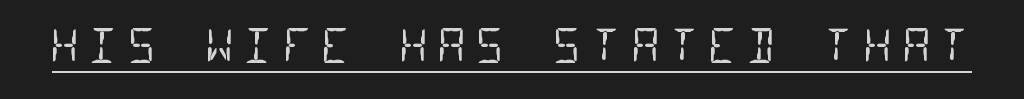
The image shows 45 px regular-weight, condensed sans-serif type, monospaced; set unusually wide letter spacing (+0.21 em), underlined; low stroke contrast and a large x-height.
